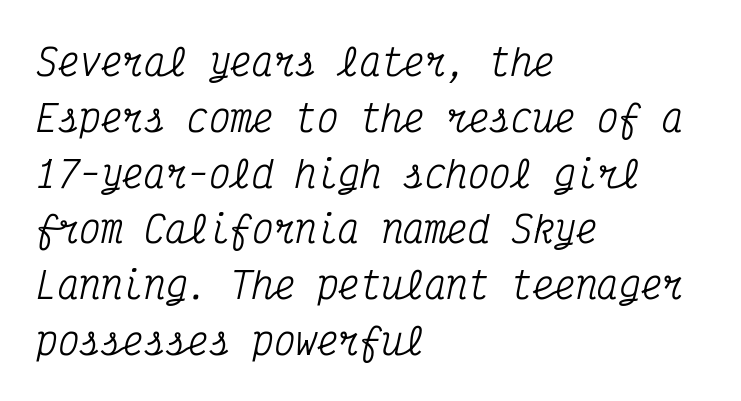
The image shows 36 px condensed serif type, italic (leaning right), monospaced; set left-aligned, normal line spacing (1.55x), normal letter spacing, not underlined; medium stroke contrast and a medium x-height.
